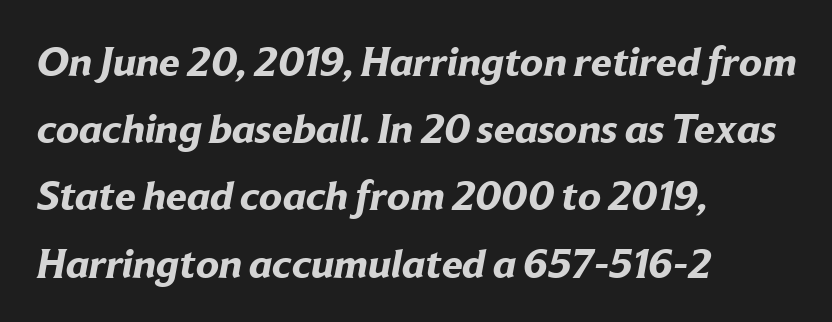
The image shows 42 px bold sans-serif type; set left-aligned, normal line spacing (1.6x), normal letter spacing, not underlined; low stroke contrast and a medium x-height.
